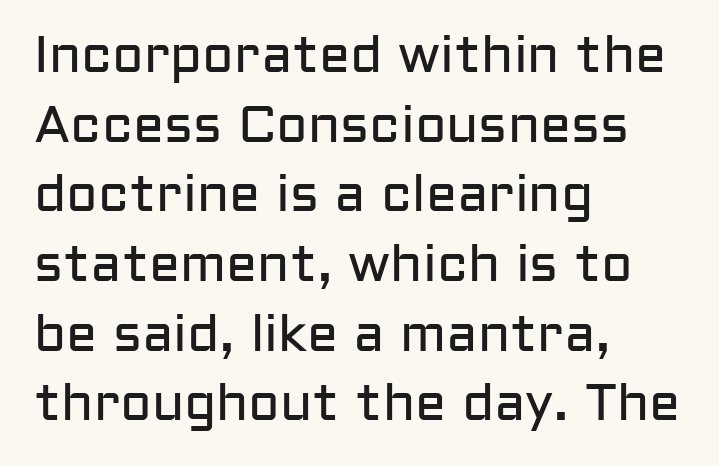
This rendering leaves character spacing at its baseline value. Where is the straight margin? On the left. The foot of each line stays bare and open. This sample has the flowing, uneven cadence of proportional lettering.
